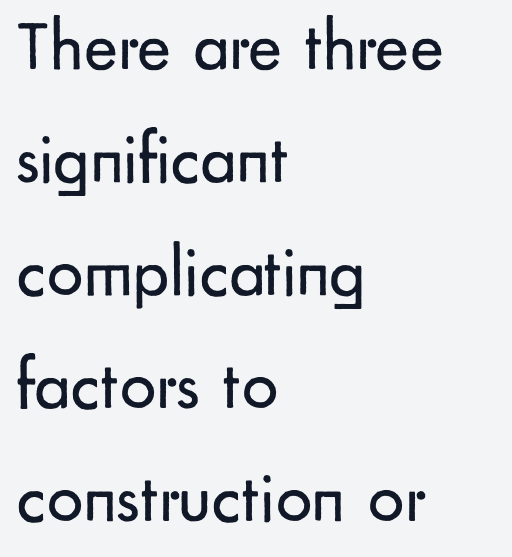
{"serif": "no", "italic": "no", "bold": "no", "weight": "regular", "width": "normal", "stroke_contrast": "low", "x_height": "small", "monospaced": "no", "underline": "no", "align": "left", "line_spacing": "normal", "line_spacing_ratio": 1.57, "letter_spacing": "normal", "letter_spacing_em": 0.0, "glyph_px": 72}
